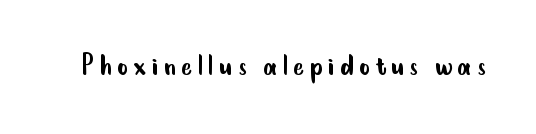
{"serif": "no", "italic": "no", "bold": "no", "weight": "regular", "width": "condensed", "stroke_contrast": "low", "x_height": "small", "monospaced": "no", "underline": "no", "glyph_px": 33}
